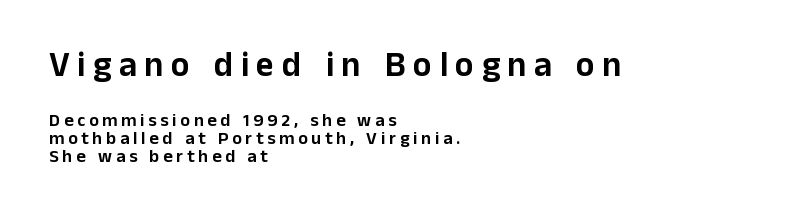
The image shows 35 px sans-serif type, upright; set left-aligned, tight line spacing (1.0x), unusually wide letter spacing (+0.21 em), not underlined; the first (top) block is 1.94x larger; low stroke contrast and a medium x-height.
